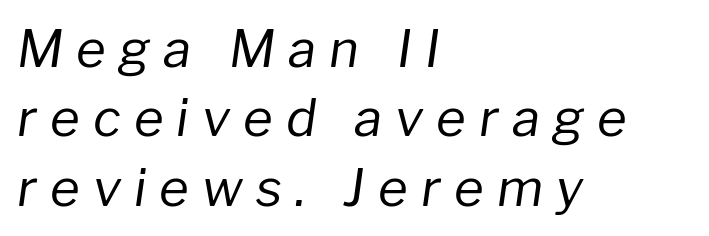
{"italic": "yes", "lean": "right", "slant_degrees": 8, "bold": "no", "weight": "regular", "width": "normal", "stroke_contrast": "low", "x_height": "medium", "monospaced": "no", "underline": "no", "align": "left", "line_spacing": "normal", "line_spacing_ratio": 1.36, "letter_spacing": "wide", "letter_spacing_em": 0.26, "glyph_px": 51}
